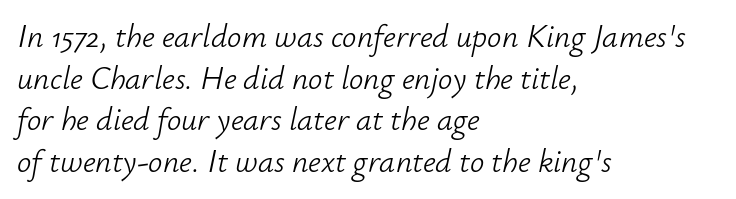
{"italic": "yes", "lean": "right", "slant_degrees": 12, "bold": "no", "weight": "light", "width": "normal", "stroke_contrast": "low", "x_height": "small", "monospaced": "no", "underline": "no", "align": "left", "line_spacing": "normal", "line_spacing_ratio": 1.3, "letter_spacing": "normal", "letter_spacing_em": 0.0, "glyph_px": 32}
